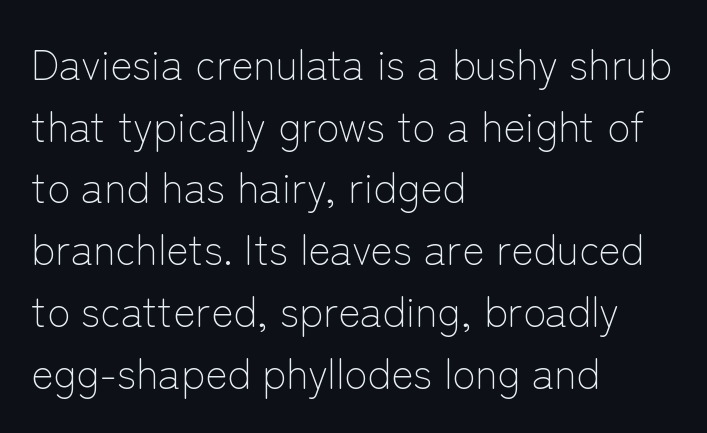
Q: Is the text bold? A: No.
Q: Is the text italic (slanted)? A: No, it is upright.
Q: Is the typeface a serif or a sans-serif typeface? A: Sans-serif.
Q: Is the text underlined? A: No.
Q: How is the paragraph aligned? A: Left-aligned.
Q: Is the spacing between letters normal or unusually wide? A: Normal.
Q: Is the spacing between lines tight, normal or loose? A: Normal.
Q: Width (condensed, normal, or wide)? A: Normal.
Q: Stroke contrast? A: Low.
Q: x-height? A: Medium.
Q: Monospaced? A: No.
